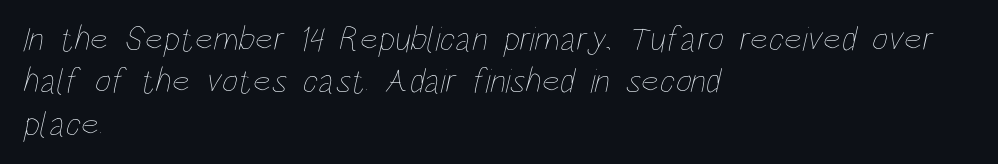
{"bold": "no", "weight": "thin", "width": "condensed", "stroke_contrast": "low", "x_height": "large", "monospaced": "no", "underline": "no", "align": "left", "line_spacing_ratio": 1.21, "letter_spacing": "normal", "letter_spacing_em": 0.0, "glyph_px": 35}
